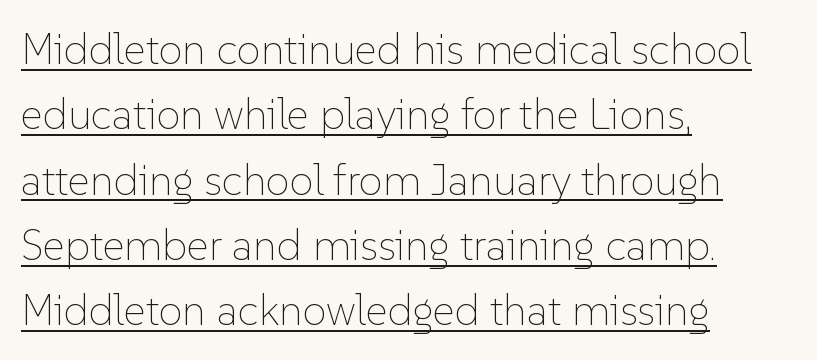
Q: Is the text bold? A: No.
Q: Is the text italic (slanted)? A: No, it is upright.
Q: Is the text underlined? A: Yes.
Q: How is the paragraph aligned? A: Left-aligned.
Q: Is the spacing between letters normal or unusually wide? A: Normal.
Q: Is the spacing between lines tight, normal or loose? A: Normal.
Q: Width (condensed, normal, or wide)? A: Normal.
Q: Stroke contrast? A: Low.
Q: x-height? A: Medium.
Q: Monospaced? A: No.
